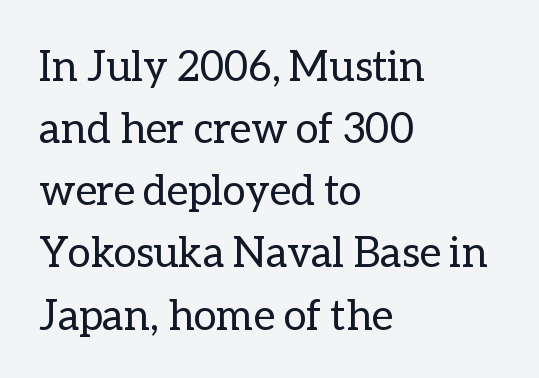
Is this a heavy cut? Hardly; it is regular or lighter. Caption: standard tracking, unaltered. Each letter keeps its own natural width here, so spacing adapts to shape. It's the straight-up-and-down kind of type. Every row of glyphs begins at an identical x-position on the left. Leading matches the norm, producing a regular column.
